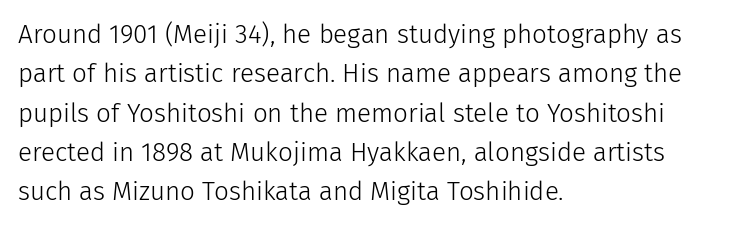
A typesetter would mark this as roman, not italic. Does the leading feel generous? No, just average. The typesetter chose a ragged-right arrangement here. The gaps between neighbouring characters are ordinary and unremarkable. Is this a heavy cut? Hardly; it is regular or lighter. The space directly below the letters is spotless.
